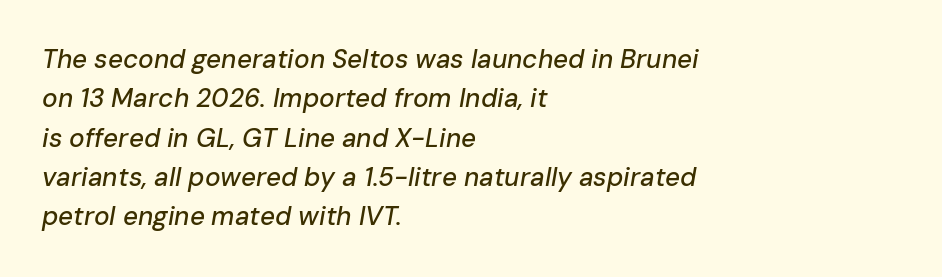
The image shows 26 px text type, italic (leaning right); set left-aligned, normal line spacing (1.51x), normal letter spacing, not underlined.
